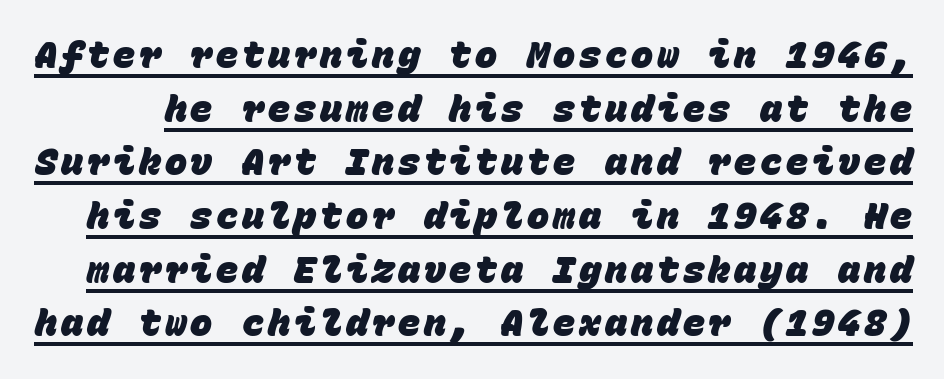
Q: Is the text bold? A: Yes.
Q: Is the typeface a serif or a sans-serif typeface? A: Sans-serif.
Q: Is the text underlined? A: Yes.
Q: Is the spacing between lines tight, normal or loose? A: Normal.
Q: Width (condensed, normal, or wide)? A: Normal.
Q: Stroke contrast? A: Low.
Q: x-height? A: Large.
Q: Monospaced? A: Yes.
